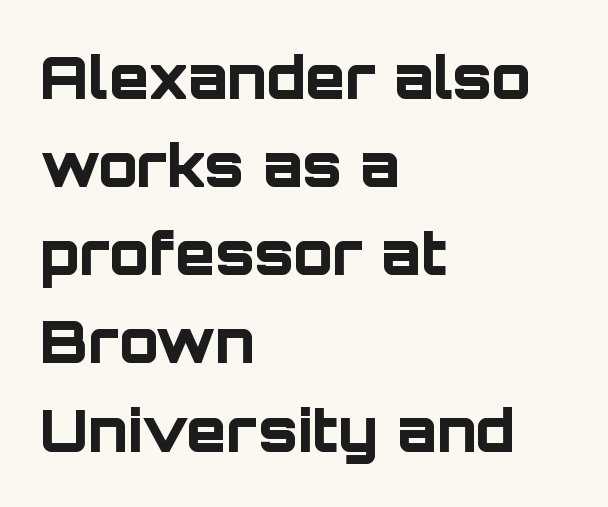
Q: Is the text bold? A: Yes.
Q: Is the text italic (slanted)? A: No, it is upright.
Q: Is the typeface a serif or a sans-serif typeface? A: Sans-serif.
Q: Is the text underlined? A: No.
Q: How is the paragraph aligned? A: Left-aligned.
Q: Is the spacing between letters normal or unusually wide? A: Normal.
Q: Is the spacing between lines tight, normal or loose? A: Normal.
Q: Width (condensed, normal, or wide)? A: Normal.
Q: Stroke contrast? A: Low.
Q: x-height? A: Large.
Q: Monospaced? A: No.
